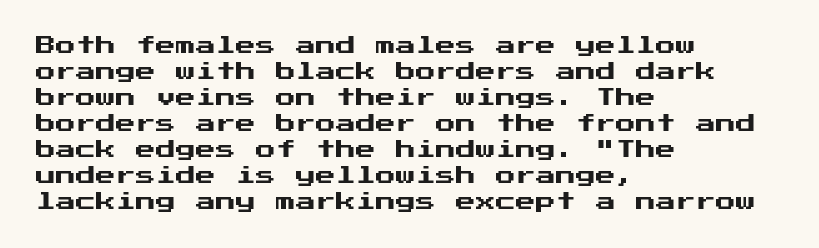
{"italic": "no", "underline": "no", "align": "left", "line_spacing": "normal", "line_spacing_ratio": 1.3, "letter_spacing": "normal", "letter_spacing_em": 0.0, "glyph_px": 20}
